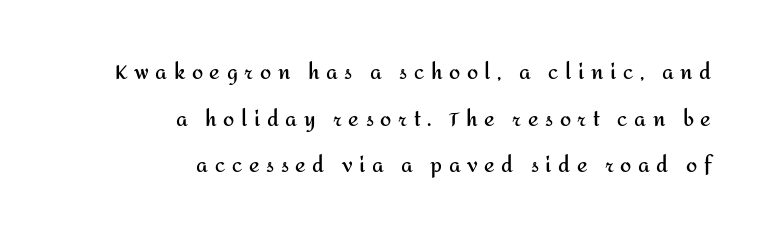
{"italic": "no", "bold": "yes", "underline": "no", "align": "right", "line_spacing": "loose", "line_spacing_ratio": 2.33, "letter_spacing": "wide", "letter_spacing_em": 0.33, "glyph_px": 20}
